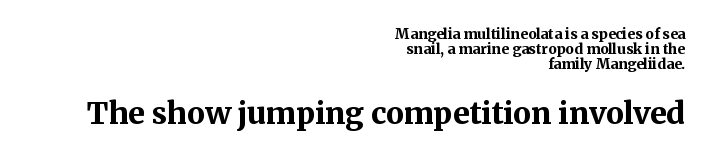
The image shows 30 px bold serif type, upright; set right-aligned, tight line spacing (1.08x), normal letter spacing, not underlined; the second (bottom) block is 2.14x larger; medium stroke contrast and a medium x-height.
